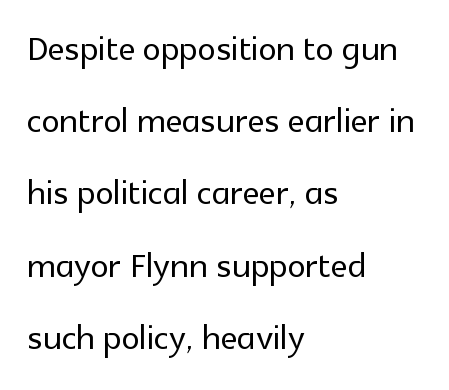
{"serif": "no", "italic": "no", "width": "normal", "x_height": "medium", "monospaced": "no", "underline": "no", "align": "left", "line_spacing": "normal", "line_spacing_ratio": 1.57, "letter_spacing": "normal", "letter_spacing_em": 0.0, "glyph_px": 46}
